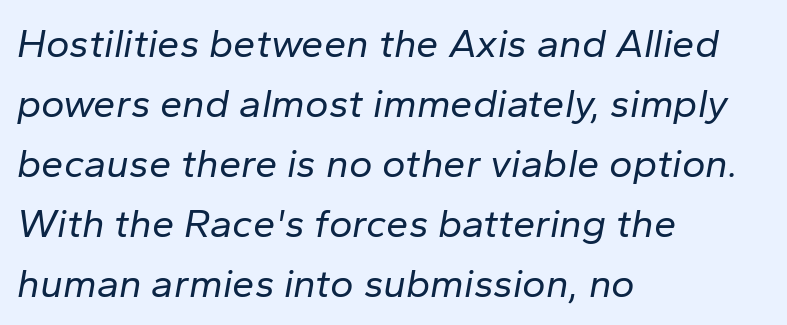
No extra tracking has been applied to these lines. The passage shown stacks its lines at a standard gap. Unbolded letterforms with no extra heft. Honestly, there is no underline to notice here at all.
